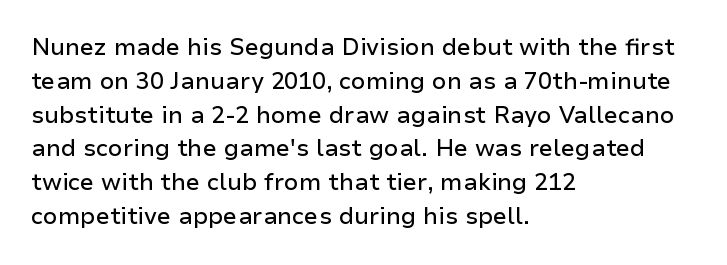
The image shows 23 px text type, upright; set left-aligned, normal line spacing (1.47x), normal letter spacing, not underlined.
